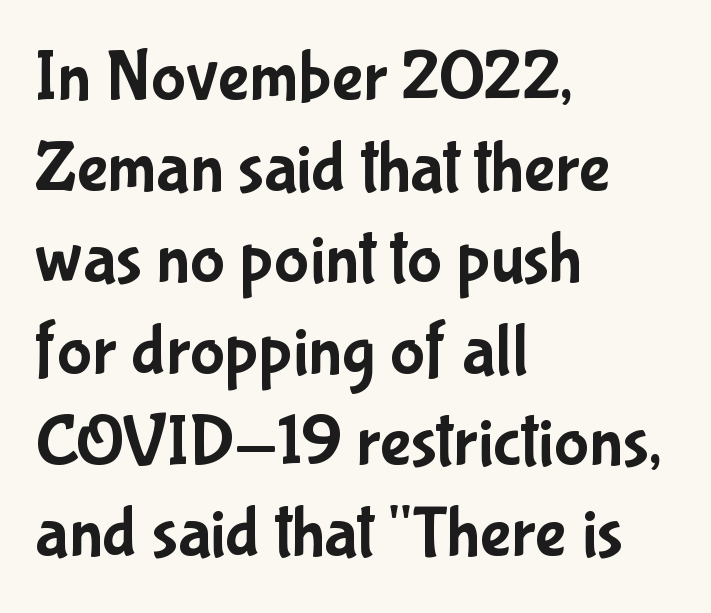
Typographically, this falls in the sans-serif category. A bare baseline throughout the passage. Posture: upright roman. Tracking here is standard; glyphs follow each other at the usual distance. A normal amount of white space separates one row of letters from the next. In CSS terms this would be text-align: left.
